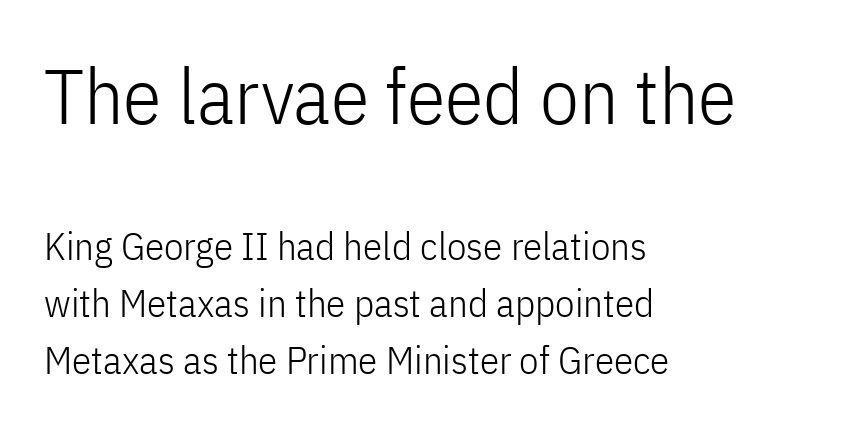
{"serif": "no", "italic": "no", "bold": "no", "weight": "light", "width": "condensed", "stroke_contrast": "low", "x_height": "medium", "monospaced": "no", "underline": "no", "align": "left", "line_spacing": "normal", "line_spacing_ratio": 1.46, "letter_spacing": "normal", "letter_spacing_em": 0.0, "larger_block": "first", "size_ratio": 2.0, "glyph_px": 78}
